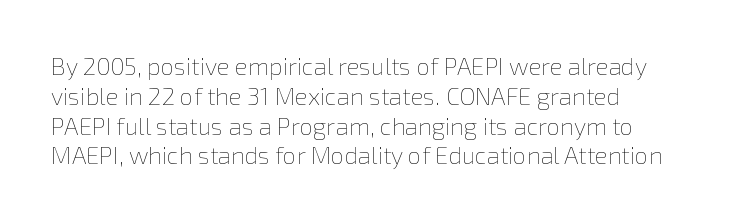
No letter is thick-stroked: the sample isn't bold. Honestly, the letter spacing is just normal — you wouldn't notice it. Each row of text sits above clean, open space. Posture: straight, roman, zero tilt.
